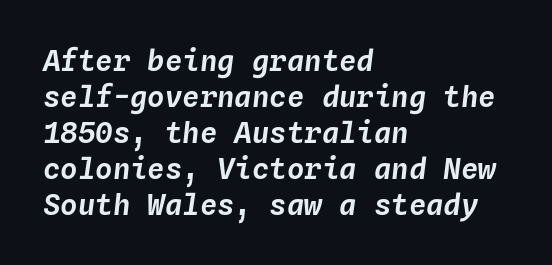
The image shows 29 px text type, italic (leaning right), monospaced; set left-aligned, line spacing 1.24x, normal letter spacing, not underlined; low stroke contrast and a medium x-height.
